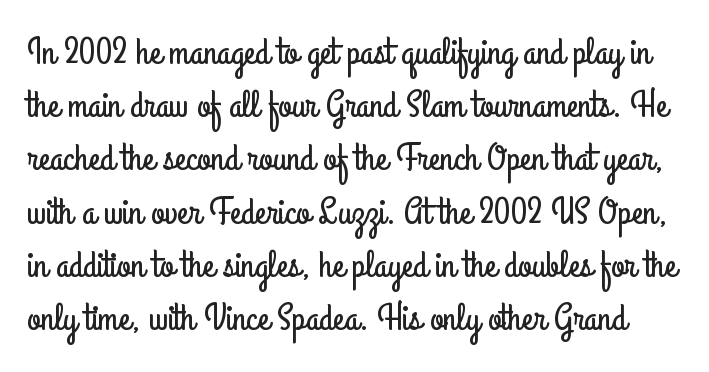
Note the varied advance widths — an 'i' is clearly narrower than an 'm'. Underline: absent. The passage shown is typeset with a sans-serif family. Is the letter spacing exaggerated? No — it looks like the ordinary default.
